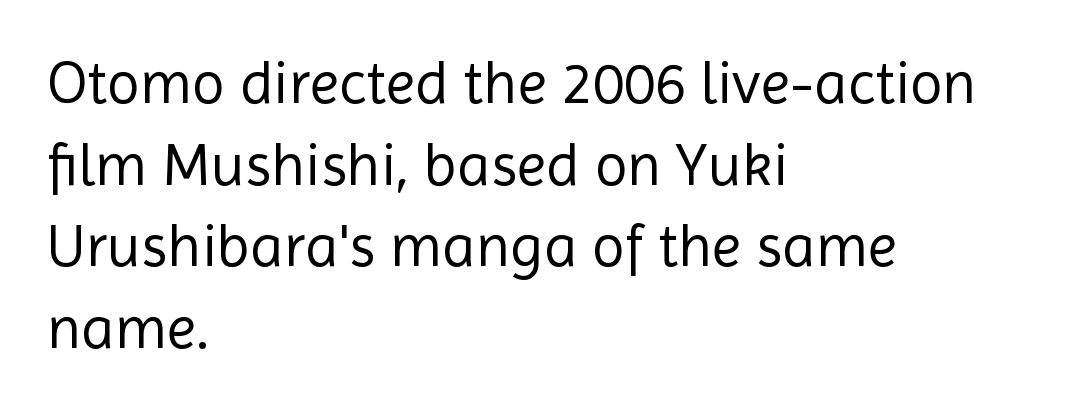
Nope, not italic — everything's standing straight. Classification — sans serif. Is the stroke heavy? The answer is a plain regular-or-lighter. Successive baselines arrive at the customary interval.
